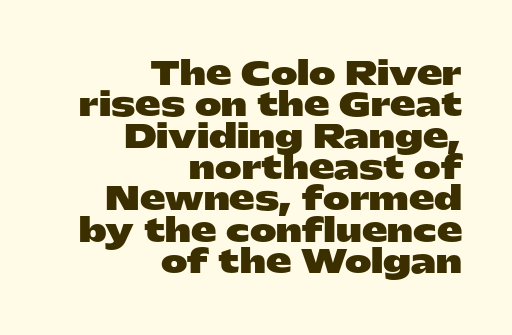
{"serif": "no", "italic": "no", "bold": "yes", "weight": "heavy", "width": "wide", "stroke_contrast": "low", "x_height": "medium", "monospaced": "no", "underline": "no", "align": "right", "line_spacing": "tight", "line_spacing_ratio": 0.98, "letter_spacing": "normal", "letter_spacing_em": 0.0, "glyph_px": 32}
